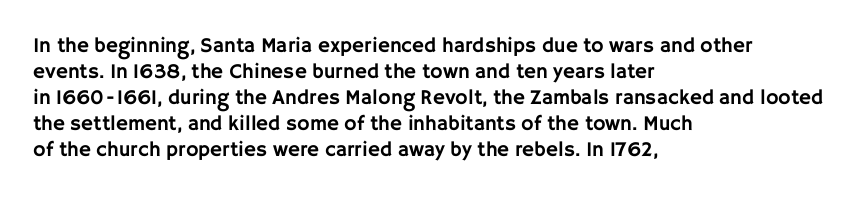
Q: Is the text italic (slanted)? A: No, it is upright.
Q: Is the text underlined? A: No.
Q: How is the paragraph aligned? A: Left-aligned.
Q: Is the spacing between letters normal or unusually wide? A: Normal.
